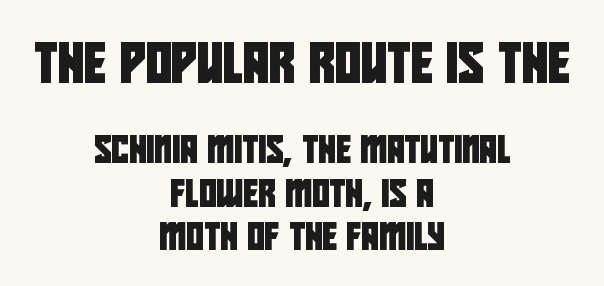
{"serif": "no", "width": "condensed", "stroke_contrast": "low", "x_height": "large", "monospaced": "no", "underline": "no", "align": "center", "line_spacing": "normal", "line_spacing_ratio": 1.62, "letter_spacing": "normal", "letter_spacing_em": 0.0, "larger_block": "first", "size_ratio": 1.48, "glyph_px": 40}
